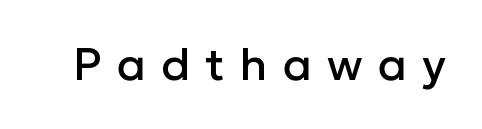
The axis of the letterforms is exactly vertical. Think of a printed novel: that variable character pitch is what you see here. The face used here is rendered with a markedly widened letterfit. Each letter's strokes conclude bluntly, with no projecting serifs.
